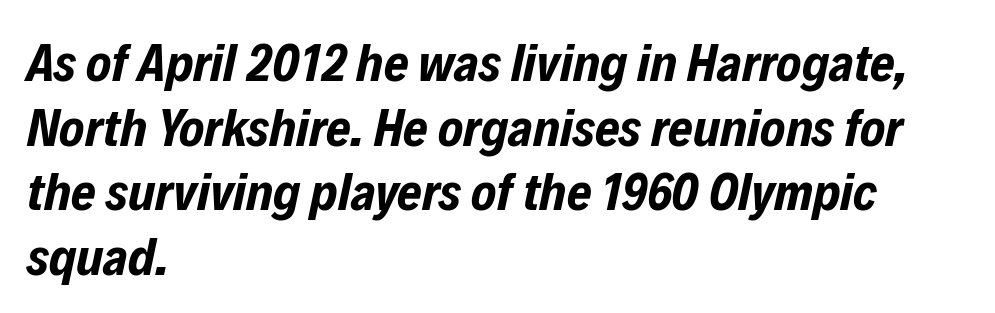
Q: Is the text bold? A: Yes.
Q: Is the text italic (slanted)? A: Yes, it leans right by about 12 degrees.
Q: Is the text underlined? A: No.
Q: How is the paragraph aligned? A: Left-aligned.
Q: Is the spacing between letters normal or unusually wide? A: Normal.
Q: Width (condensed, normal, or wide)? A: Condensed.
Q: Stroke contrast? A: Low.
Q: x-height? A: Medium.
Q: Monospaced? A: No.
